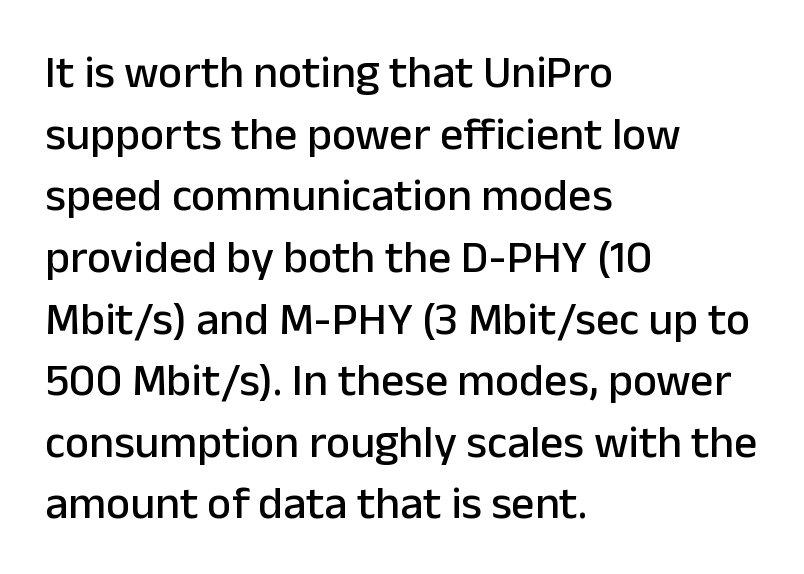
Designer's note — italics off, roman on. The glyphs in this specimen are sans serif. The strip under each line holds only bare page. Normally led — the rows are evenly, conventionally spaced.
